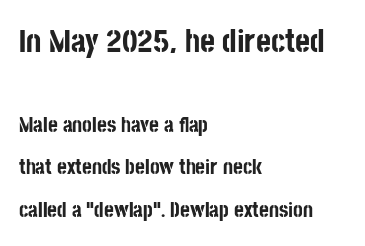
{"serif": "no", "italic": "no", "bold": "yes", "weight": "bold", "width": "condensed", "stroke_contrast": "low", "x_height": "large", "monospaced": "no", "underline": "no", "align": "left", "line_spacing": "loose", "line_spacing_ratio": 2.03, "letter_spacing": "normal", "letter_spacing_em": 0.0, "larger_block": "first", "size_ratio": 1.52, "glyph_px": 32}
